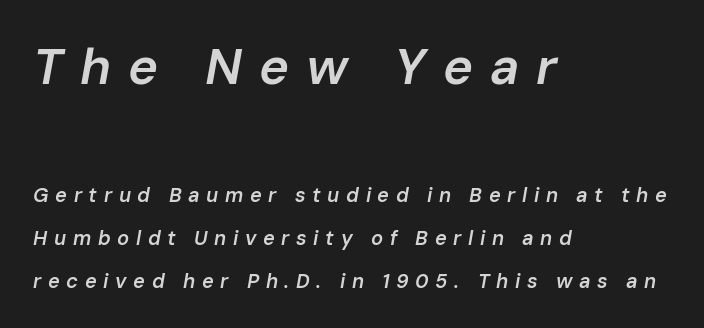
{"italic": "yes", "lean": "right", "slant_degrees": 10, "bold": "semi", "weight": "semibold", "width": "normal", "stroke_contrast": "low", "x_height": "medium", "monospaced": "no", "underline": "no", "align": "left", "line_spacing": "loose", "line_spacing_ratio": 2.13, "letter_spacing": "wide", "letter_spacing_em": 0.33, "larger_block": "first", "size_ratio": 2.55, "glyph_px": 51}
